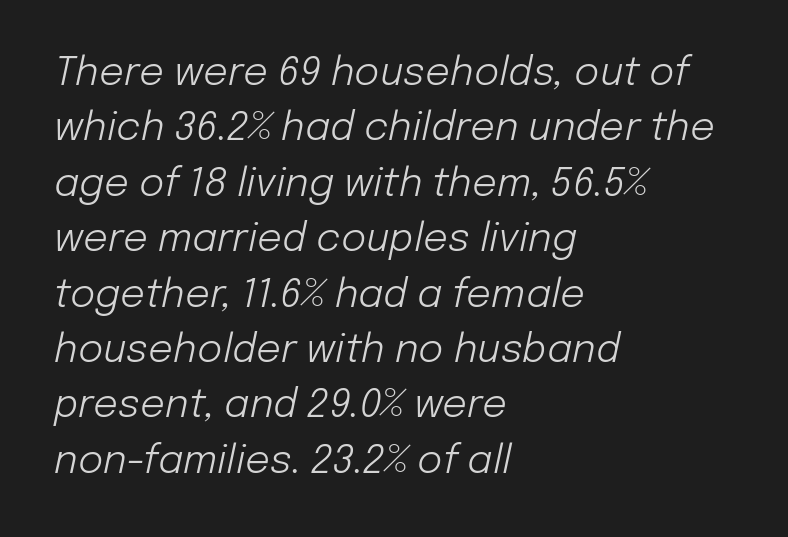
Q: Is the text bold? A: No.
Q: Is the text italic (slanted)? A: Yes, it leans right by about 12 degrees.
Q: Is the text underlined? A: No.
Q: How is the paragraph aligned? A: Left-aligned.
Q: Is the spacing between letters normal or unusually wide? A: Normal.
Q: Is the spacing between lines tight, normal or loose? A: Normal.
Q: Width (condensed, normal, or wide)? A: Normal.
Q: Stroke contrast? A: Low.
Q: x-height? A: Medium.
Q: Monospaced? A: No.
